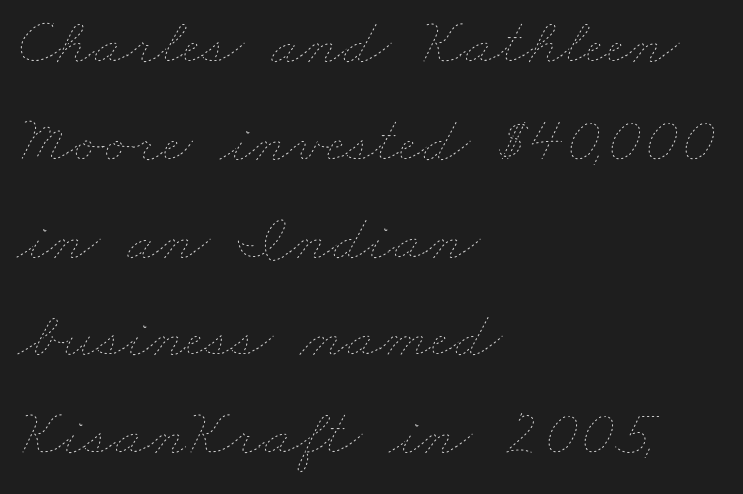
The image shows 67 px thin, wide type; set left-aligned, normal line spacing (1.46x), normal letter spacing, not underlined; low stroke contrast and a small x-height.
